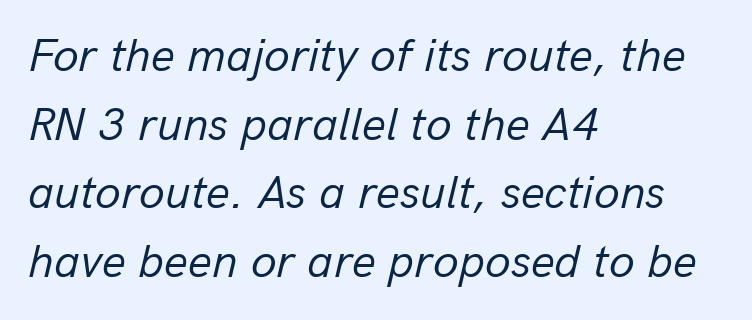
Q: Is the text bold? A: No.
Q: Is the text italic (slanted)? A: Yes, it leans right by about 13 degrees.
Q: Is the text underlined? A: No.
Q: How is the paragraph aligned? A: Left-aligned.
Q: Is the spacing between letters normal or unusually wide? A: Normal.
Q: Is the spacing between lines tight, normal or loose? A: Normal.
Q: Width (condensed, normal, or wide)? A: Normal.
Q: Stroke contrast? A: Low.
Q: x-height? A: Medium.
Q: Monospaced? A: No.
